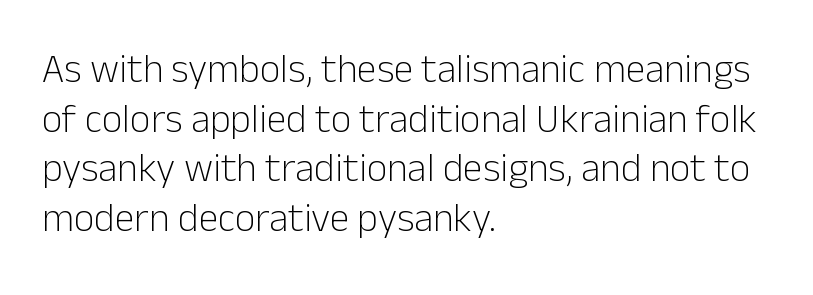
Heaviness? Minimal to ordinary, like unemphasized prose. Glyph-to-glyph distance matches everyday printed text. Quick note: underline off. Spacing verdict: proportional, widths tailored to each character. Each line starts at the same left margin while the right side varies. Check where the strokes stop: nothing finishes them off — pure sans.
